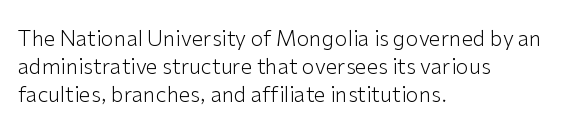
Visually the block forms a straight wall on the left and a jagged coastline on the right. Style check: upright. Bold? No — there's no thickening of the strokes. Notice how descenders clear the ascenders below comfortably — that's standard leading. Each word holds together tightly as a unit, with standard inter-letter gaps.
